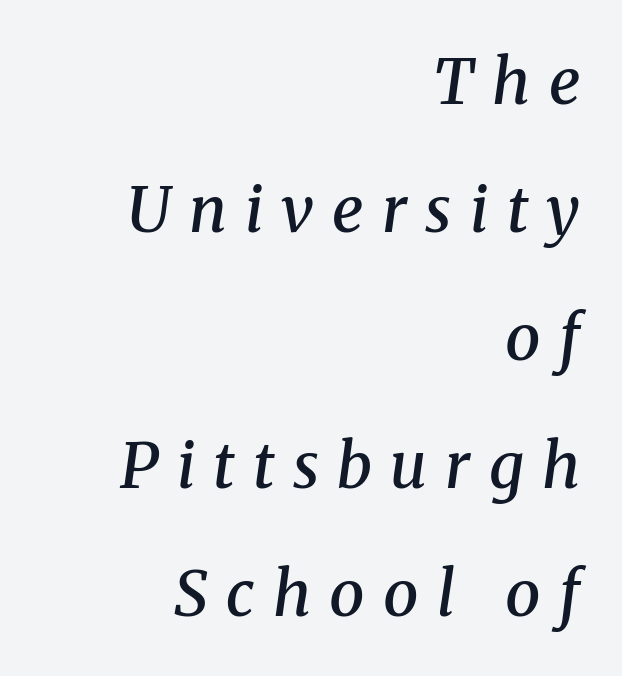
Q: Is the text bold? A: Semi-bold.
Q: Is the text italic (slanted)? A: Yes, it leans right by about 8 degrees.
Q: Is the typeface a serif or a sans-serif typeface? A: Serif.
Q: Is the text underlined? A: No.
Q: How is the paragraph aligned? A: Right-aligned.
Q: Is the spacing between letters normal or unusually wide? A: Unusually wide.
Q: Is the spacing between lines tight, normal or loose? A: Loose.
Q: Width (condensed, normal, or wide)? A: Normal.
Q: Stroke contrast? A: Medium.
Q: x-height? A: Medium.
Q: Monospaced? A: No.
